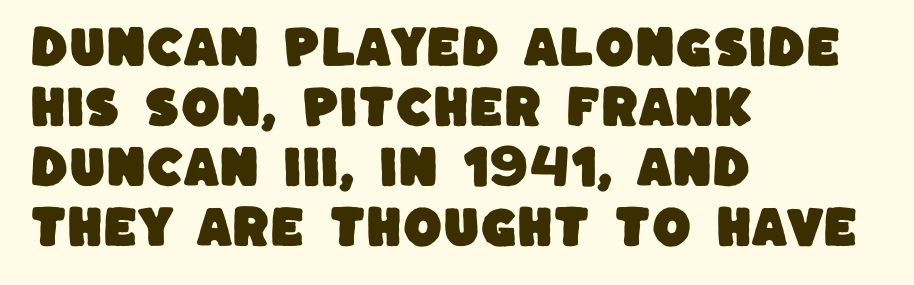
The image shows 45 px sans-serif type; set left-aligned, normal line spacing (1.33x), normal letter spacing, not underlined; low stroke contrast and a large x-height.
